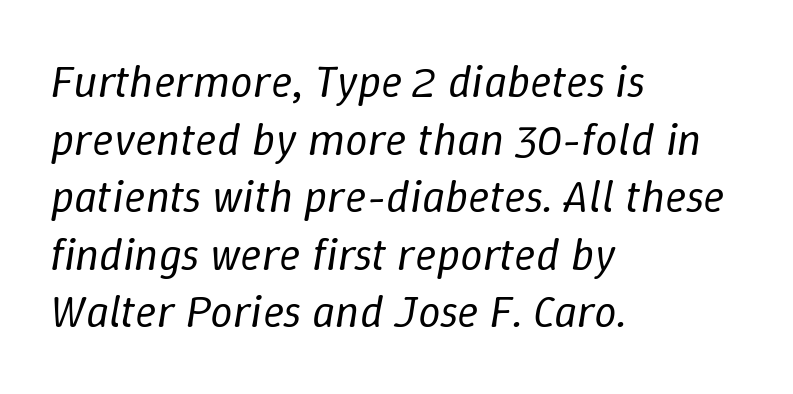
The image shows 45 px regular-weight type, italic (leaning right); set left-aligned, normal line spacing (1.28x), normal letter spacing, not underlined; low stroke contrast and a medium x-height.
